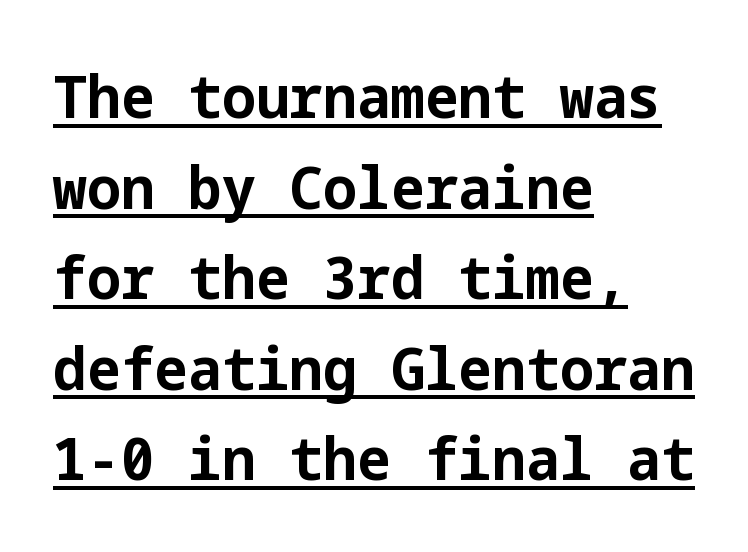
Q: Is the text bold? A: Yes.
Q: Is the text italic (slanted)? A: No, it is upright.
Q: Is the typeface a serif or a sans-serif typeface? A: Sans-serif.
Q: Is the text underlined? A: Yes.
Q: How is the paragraph aligned? A: Left-aligned.
Q: Is the spacing between letters normal or unusually wide? A: Normal.
Q: Is the spacing between lines tight, normal or loose? A: Normal.
Q: Width (condensed, normal, or wide)? A: Normal.
Q: Stroke contrast? A: Low.
Q: x-height? A: Medium.
